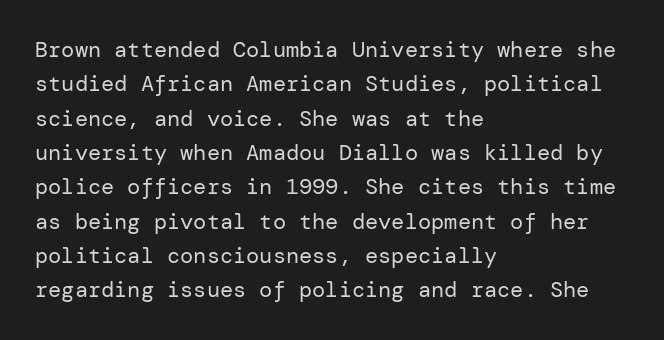
{"italic": "no", "bold": "no", "underline": "no", "align": "left", "line_spacing": "normal", "line_spacing_ratio": 1.56, "letter_spacing": "normal", "letter_spacing_em": 0.0, "glyph_px": 22}
